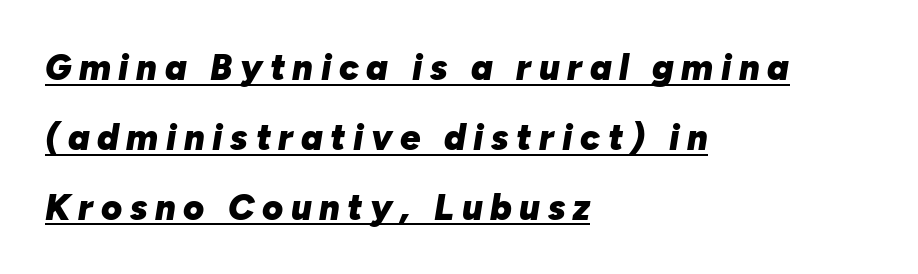
Q: Is the text bold? A: Yes.
Q: Is the text italic (slanted)? A: Yes, it leans right by about 10 degrees.
Q: Is the text underlined? A: Yes.
Q: How is the paragraph aligned? A: Left-aligned.
Q: Is the spacing between letters normal or unusually wide? A: Unusually wide.
Q: Is the spacing between lines tight, normal or loose? A: Loose.
Q: Width (condensed, normal, or wide)? A: Normal.
Q: Stroke contrast? A: Low.
Q: x-height? A: Medium.
Q: Monospaced? A: No.
